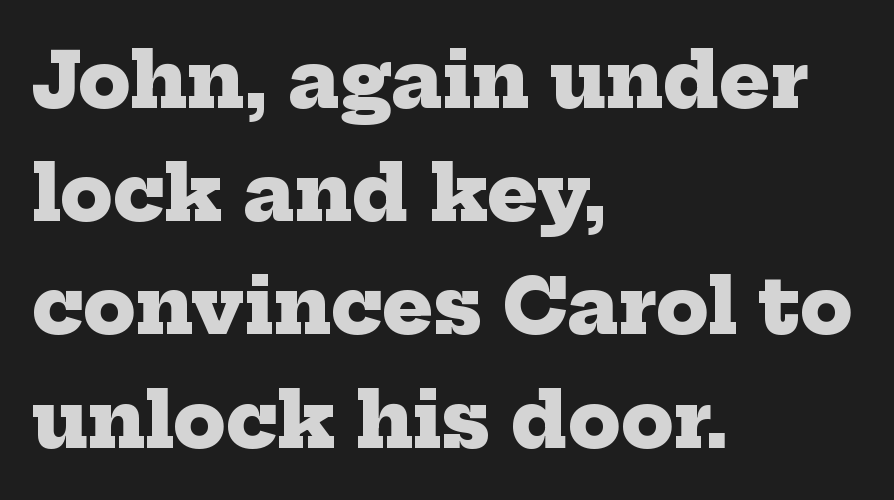
To sum up the face: it has serifs. These lines are rendered in a variable-pitch font. Notice how the passage keeps a crisp vertical edge on the left only. How heavy is the stroke? Heavy — this is a bold. The letterforms sit shoulder to shoulder at normal distance.
